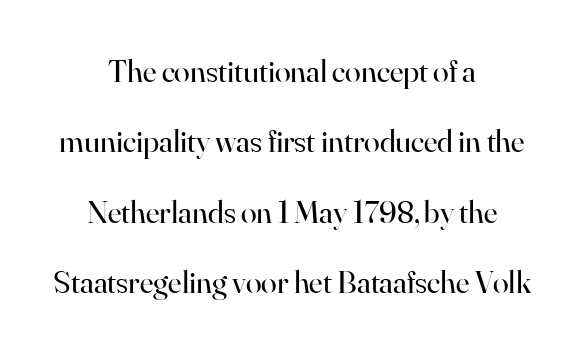
{"serif": "yes", "italic": "no", "bold": "no", "weight": "regular", "width": "normal", "stroke_contrast": "high", "x_height": "small", "monospaced": "no", "underline": "no", "align": "center", "line_spacing": "loose", "line_spacing_ratio": 2.2, "letter_spacing": "normal", "letter_spacing_em": 0.0, "glyph_px": 32}
